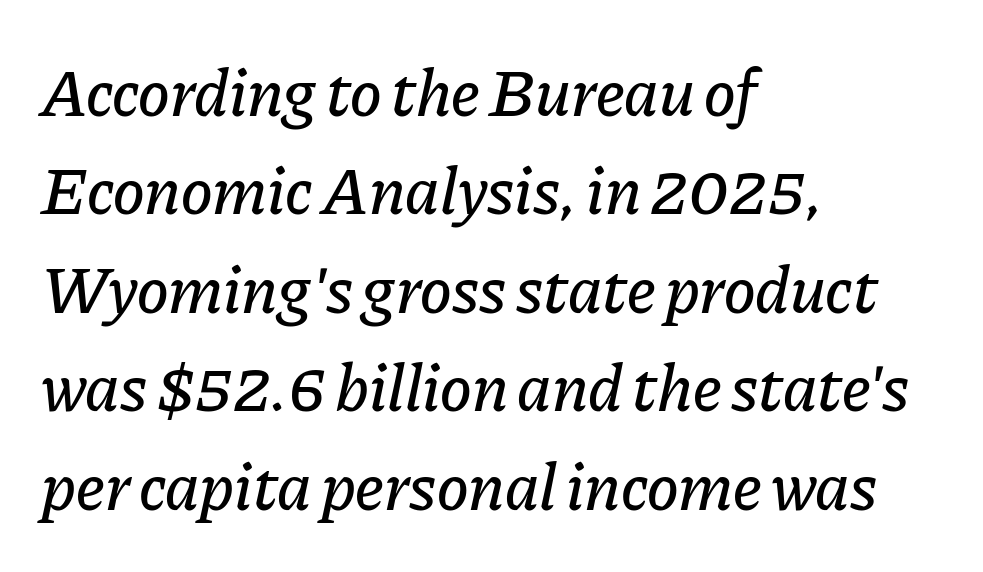
{"italic": "yes", "lean": "right", "slant_degrees": 11, "width": "normal", "stroke_contrast": "low", "x_height": "medium", "monospaced": "no", "underline": "no", "align": "left", "line_spacing": "normal", "line_spacing_ratio": 1.47, "letter_spacing": "normal", "letter_spacing_em": 0.0, "glyph_px": 67}
